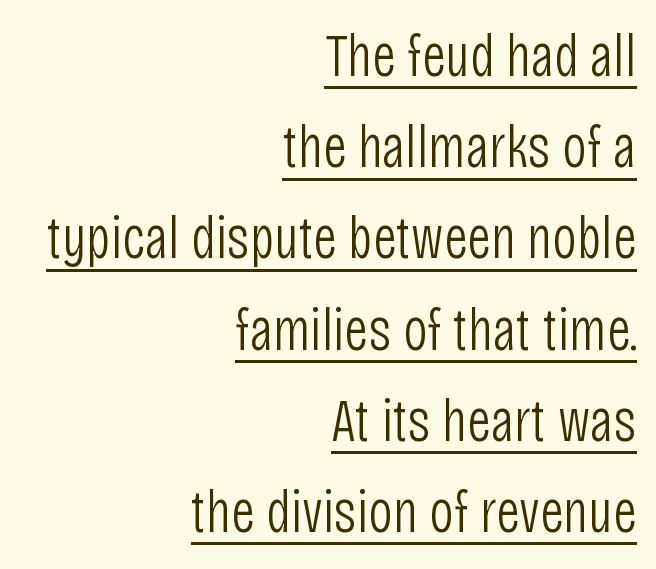
Q: Is the text bold? A: No.
Q: Is the text italic (slanted)? A: No, it is upright.
Q: Is the typeface a serif or a sans-serif typeface? A: Sans-serif.
Q: Is the text underlined? A: Yes.
Q: How is the paragraph aligned? A: Right-aligned.
Q: Is the spacing between letters normal or unusually wide? A: Normal.
Q: Is the spacing between lines tight, normal or loose? A: Normal.
Q: Width (condensed, normal, or wide)? A: Condensed.
Q: Stroke contrast? A: Low.
Q: x-height? A: Large.
Q: Monospaced? A: No.
